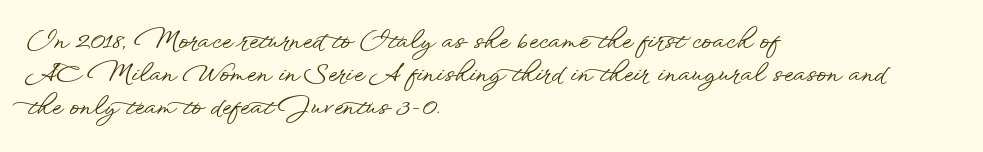
The lines are quadded left. Does extra space separate the letters? No, they use regular spacing. Notice how descenders clear the ascenders below comfortably — that's standard leading. This rendering features lettering with no underline.
